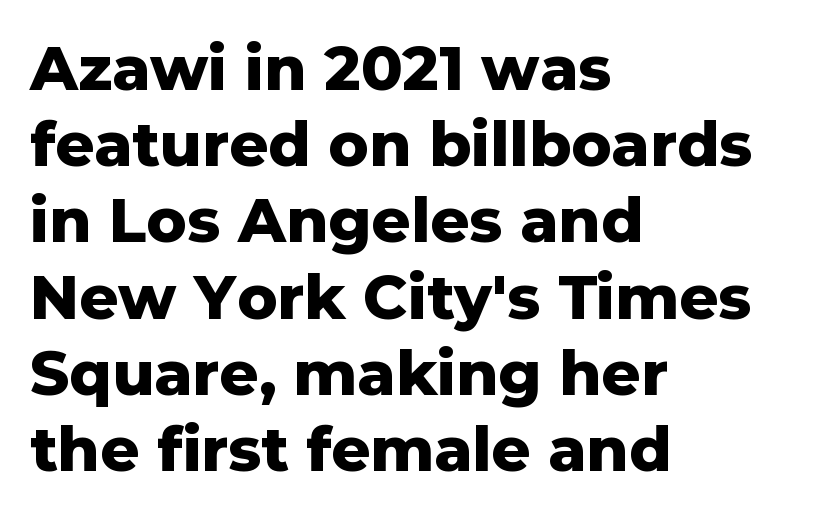
The image shows 61 px heavy sans-serif type, upright; set left-aligned, normal line spacing (1.25x), normal letter spacing, not underlined; low stroke contrast and a medium x-height.
